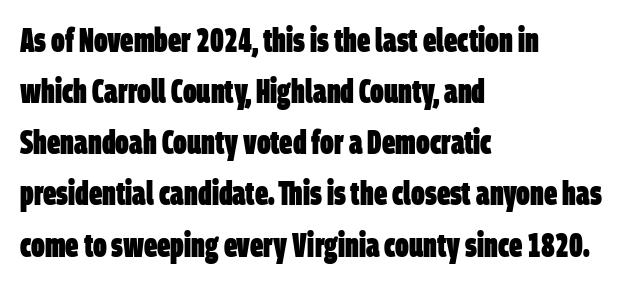
Q: Is the text bold? A: Yes.
Q: Is the typeface a serif or a sans-serif typeface? A: Sans-serif.
Q: Is the text underlined? A: No.
Q: How is the paragraph aligned? A: Left-aligned.
Q: Is the spacing between letters normal or unusually wide? A: Normal.
Q: Is the spacing between lines tight, normal or loose? A: Normal.
Q: Width (condensed, normal, or wide)? A: Condensed.
Q: Stroke contrast? A: Low.
Q: x-height? A: Large.
Q: Monospaced? A: No.
